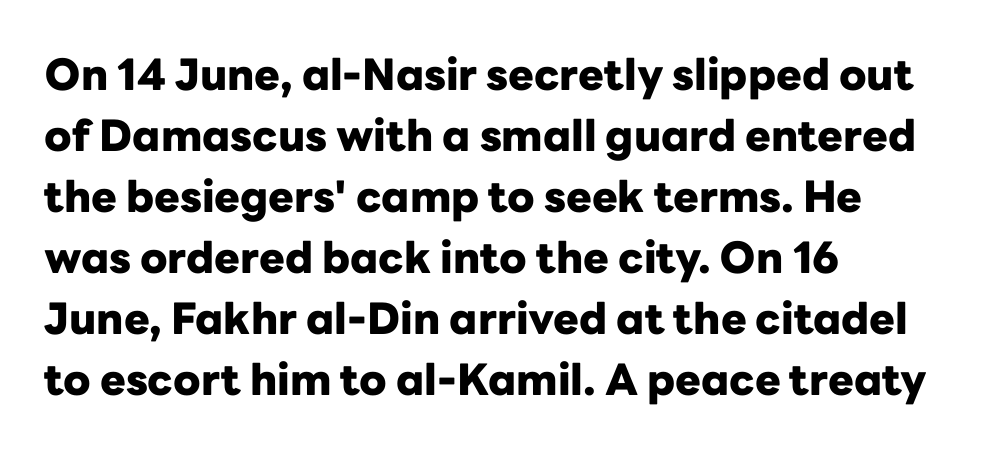
The image shows 43 px heavy sans-serif type, upright; set left-aligned, normal line spacing (1.42x), normal letter spacing, not underlined; low stroke contrast and a medium x-height.
